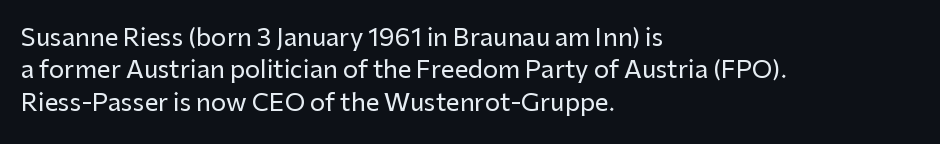
Q: Is the text italic (slanted)? A: No, it is upright.
Q: Is the text underlined? A: No.
Q: How is the paragraph aligned? A: Left-aligned.
Q: Is the spacing between letters normal or unusually wide? A: Normal.
Q: Is the spacing between lines tight, normal or loose? A: Normal.
